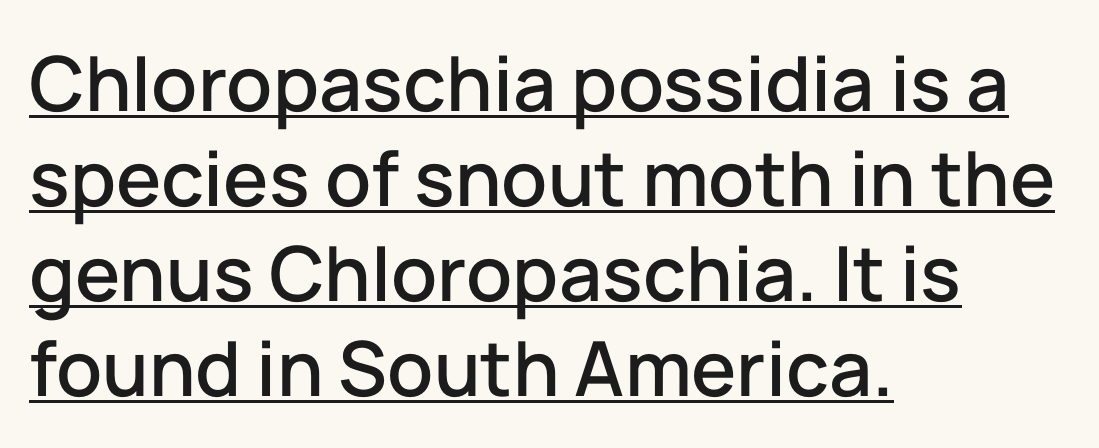
These characters rest on top of a visible drawn line. This sample has the flowing, uneven cadence of proportional lettering. A typesetter would call this leading conventional body-copy spacing. A typesetter would mark this as roman, not italic.
